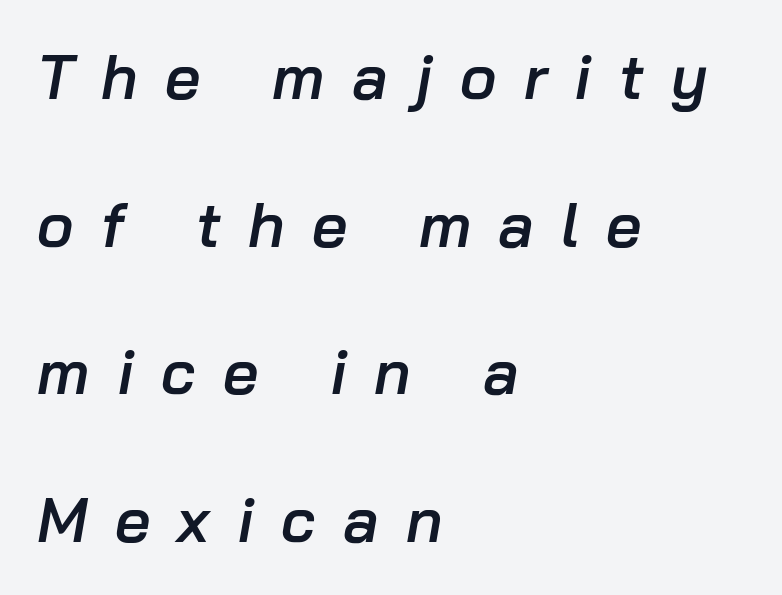
{"italic": "yes", "lean": "right", "slant_degrees": 10, "bold": "semi", "weight": "semibold", "width": "normal", "stroke_contrast": "low", "x_height": "medium", "monospaced": "no", "underline": "no", "align": "left", "line_spacing": "loose", "line_spacing_ratio": 2.38, "letter_spacing": "wide", "letter_spacing_em": 0.44, "glyph_px": 62}
